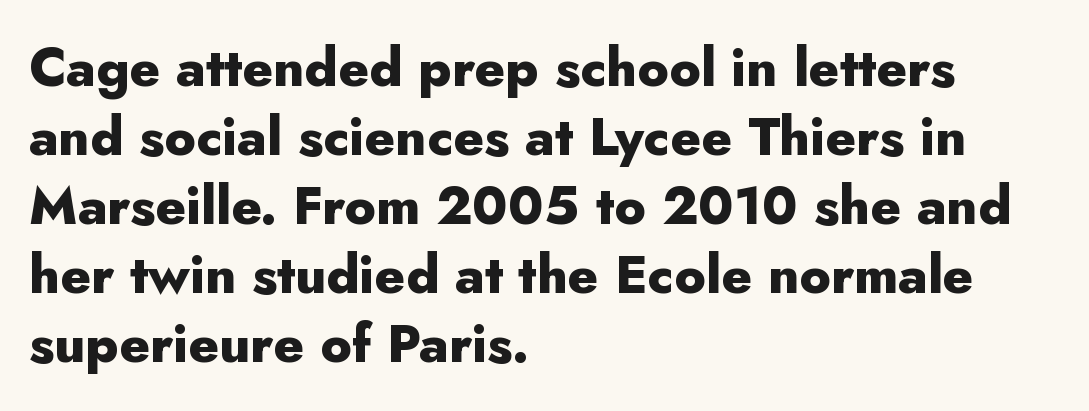
Does the leading feel generous? No, just average. Compared with typical body copy, the letter spacing here is the same. Characters remain perfectly vertical along every line. The font is running at its bold setting.
